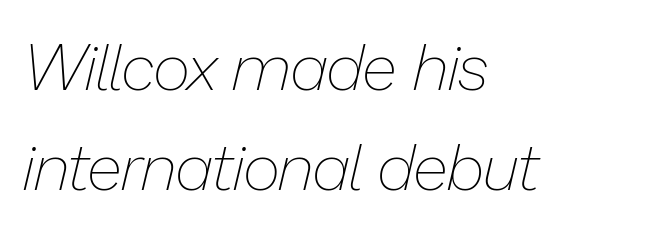
Nobody drew a line under any word here. Observe the ordinary spacing: letters are neighbours, not strangers. Reading down the block, your eye returns to a fixed left position each line. These lines are rendered in a variable-pitch font. The rendering uses a moderate line-height, typical for paragraphs. The lettering tilts uniformly, giving the passage an italic look.
